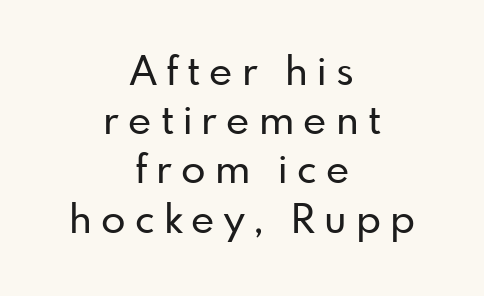
Q: Is the text italic (slanted)? A: No, it is upright.
Q: Is the typeface a serif or a sans-serif typeface? A: Sans-serif.
Q: Is the text underlined? A: No.
Q: How is the paragraph aligned? A: Centered.
Q: Is the spacing between letters normal or unusually wide? A: Unusually wide.
Q: Width (condensed, normal, or wide)? A: Normal.
Q: Stroke contrast? A: Low.
Q: x-height? A: Small.
Q: Monospaced? A: No.
